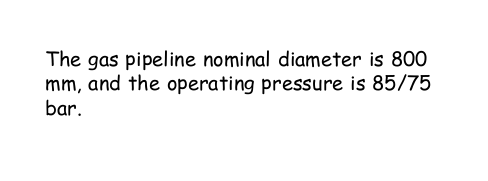
These lines keep a tight, regular rhythm from letter to letter. In CSS terms this would be text-align: left. Weight: in the light-to-regular range. This is roman type, the default non-slanted kind. Decoration check: the copy has no underline.
